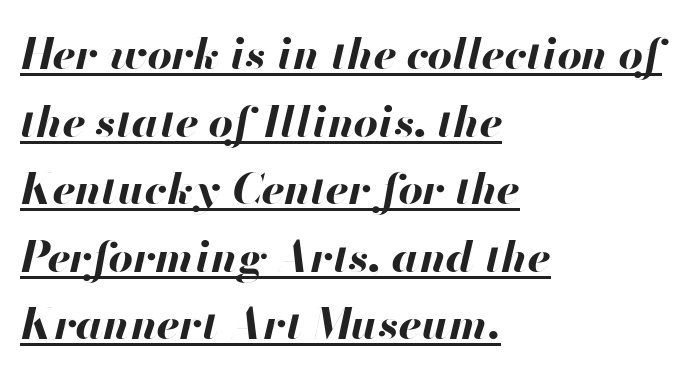
Q: Is the text bold? A: Yes.
Q: Is the text italic (slanted)? A: Yes, it leans right by about 13 degrees.
Q: Is the text underlined? A: Yes.
Q: How is the paragraph aligned? A: Left-aligned.
Q: Is the spacing between letters normal or unusually wide? A: Normal.
Q: Is the spacing between lines tight, normal or loose? A: Normal.
Q: Width (condensed, normal, or wide)? A: Normal.
Q: Stroke contrast? A: High.
Q: x-height? A: Small.
Q: Monospaced? A: No.
